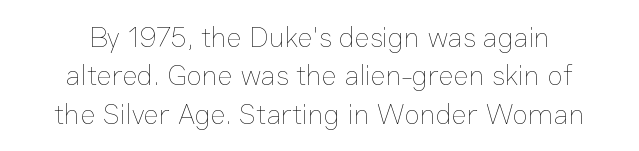
{"italic": "no", "bold": "no", "weight": "thin", "width": "normal", "stroke_contrast": "low", "x_height": "medium", "monospaced": "no", "underline": "no", "align": "center", "line_spacing": "normal", "line_spacing_ratio": 1.32, "letter_spacing": "normal", "letter_spacing_em": 0.0, "glyph_px": 29}
